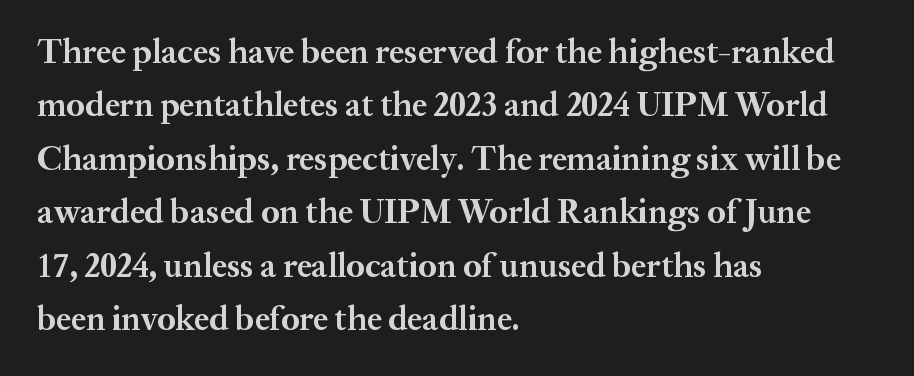
The image shows 34 px bold serif type, upright; set left-aligned, normal line spacing (1.57x), normal letter spacing, not underlined; medium stroke contrast and a medium x-height.
